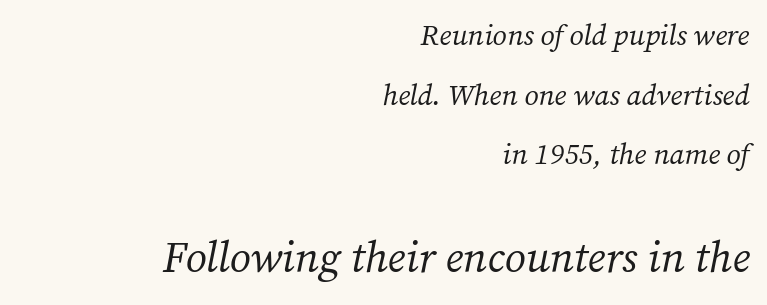
Bigger letters appear in the bottom chunk; the top chunk is reduced. Compared with typical paragraphs, the rows here are farther apart. Heaviness? Minimal to ordinary, like unemphasized prose. If you drew a line through each stem, it would be angled. Alignment: flush right.
